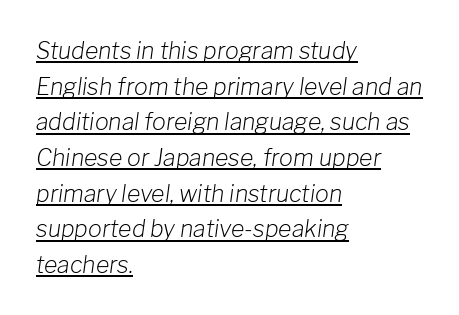
Q: Is the text bold? A: No.
Q: Is the text italic (slanted)? A: Yes, it leans right by about 8 degrees.
Q: Is the text underlined? A: Yes.
Q: How is the paragraph aligned? A: Left-aligned.
Q: Is the spacing between letters normal or unusually wide? A: Normal.
Q: Is the spacing between lines tight, normal or loose? A: Normal.
